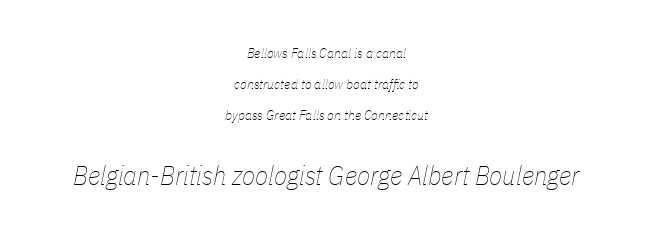
The image shows 27 px text type, italic (leaning right); set centered, loose line spacing (2.21x), normal letter spacing, not underlined; the second (bottom) block is 1.93x larger.
